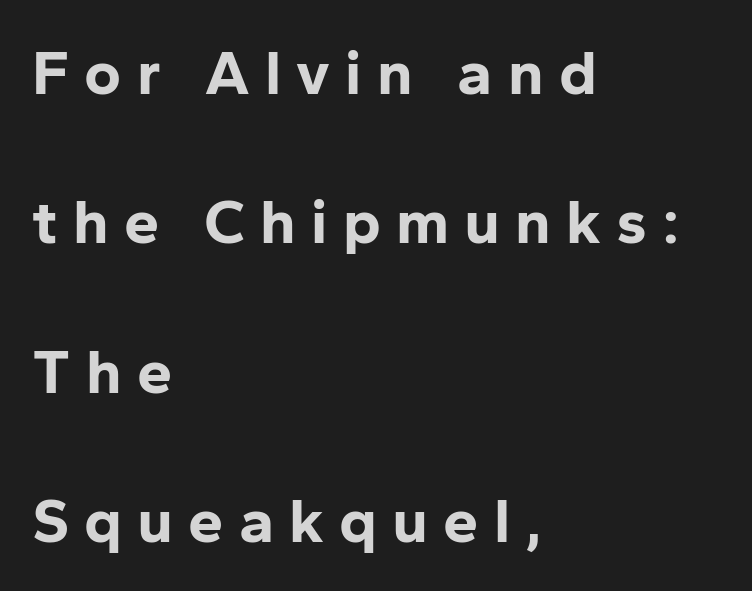
Q: Is the text bold? A: Yes.
Q: Is the text italic (slanted)? A: No, it is upright.
Q: Is the typeface a serif or a sans-serif typeface? A: Sans-serif.
Q: Is the text underlined? A: No.
Q: How is the paragraph aligned? A: Left-aligned.
Q: Is the spacing between letters normal or unusually wide? A: Unusually wide.
Q: Is the spacing between lines tight, normal or loose? A: Loose.
Q: Width (condensed, normal, or wide)? A: Normal.
Q: Stroke contrast? A: Low.
Q: x-height? A: Medium.
Q: Monospaced? A: No.
